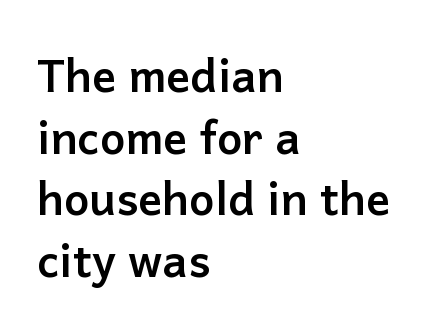
Q: Is the text bold? A: Yes.
Q: Is the text italic (slanted)? A: No, it is upright.
Q: Is the typeface a serif or a sans-serif typeface? A: Sans-serif.
Q: Is the text underlined? A: No.
Q: How is the paragraph aligned? A: Left-aligned.
Q: Is the spacing between letters normal or unusually wide? A: Normal.
Q: Is the spacing between lines tight, normal or loose? A: Normal.
Q: Width (condensed, normal, or wide)? A: Normal.
Q: Stroke contrast? A: Low.
Q: x-height? A: Medium.
Q: Monospaced? A: No.
